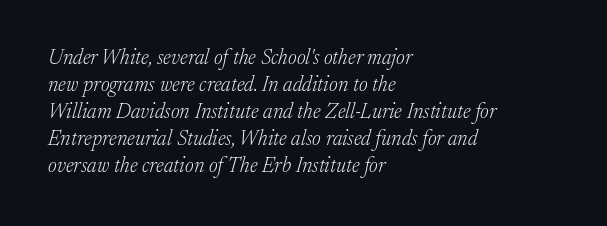
Q: Is the text bold? A: No.
Q: Is the text italic (slanted)? A: Yes, it leans right by about 17 degrees.
Q: Is the text underlined? A: No.
Q: How is the paragraph aligned? A: Left-aligned.
Q: Is the spacing between letters normal or unusually wide? A: Normal.
Q: Is the spacing between lines tight, normal or loose? A: Normal.
